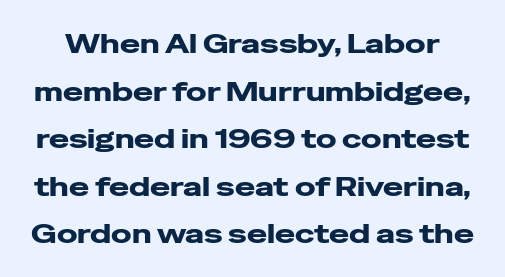
{"italic": "no", "underline": "no", "line_spacing_ratio": 1.76, "letter_spacing": "normal", "letter_spacing_em": 0.0, "glyph_px": 27}
